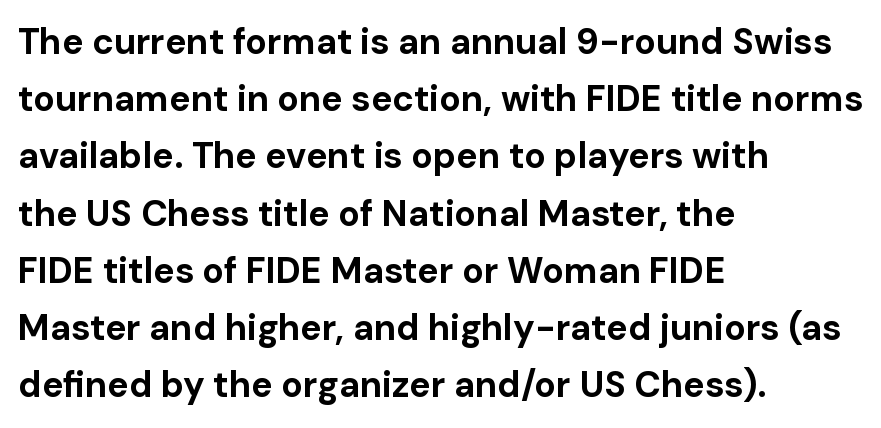
Letterform terminals end flat and unadorned throughout the passage. The axis of the letterforms is exactly vertical. The gap between lines stays unmarked. Horizontal bands of white between lines are of average thickness. A classic flush-left, rag-right setting is used for this passage.
